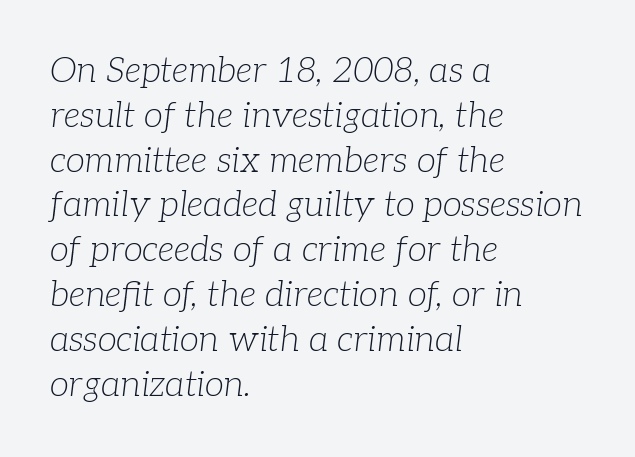
{"serif": "yes", "italic": "yes", "lean": "right", "slant_degrees": 7, "bold": "no", "weight": "light", "width": "normal", "stroke_contrast": "low", "x_height": "medium", "monospaced": "no", "underline": "no", "align": "left", "line_spacing": "normal", "line_spacing_ratio": 1.28, "letter_spacing": "normal", "letter_spacing_em": 0.0, "glyph_px": 35}
